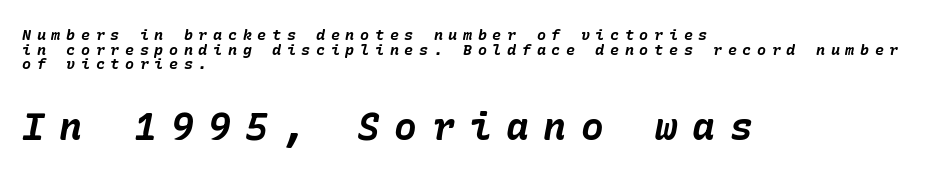
{"italic": "yes", "lean": "right", "slant_degrees": 10, "bold": "yes", "weight": "bold", "width": "normal", "stroke_contrast": "low", "x_height": "medium", "underline": "no", "align": "left", "line_spacing": "tight", "line_spacing_ratio": 0.98, "letter_spacing": "wide", "letter_spacing_em": 0.38, "larger_block": "second", "size_ratio": 2.53, "glyph_px": 38}
